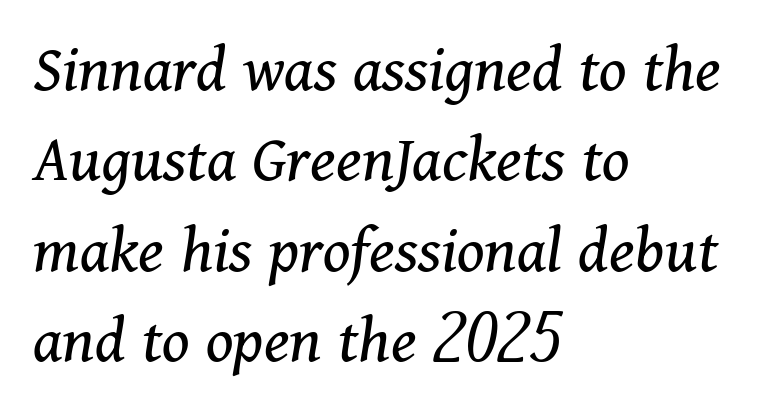
{"serif": "yes", "italic": "yes", "lean": "right", "slant_degrees": 11, "bold": "no", "weight": "regular", "width": "normal", "stroke_contrast": "medium", "x_height": "medium", "monospaced": "no", "underline": "no", "align": "left", "line_spacing": "normal", "line_spacing_ratio": 1.31, "letter_spacing": "normal", "letter_spacing_em": 0.0, "glyph_px": 69}
